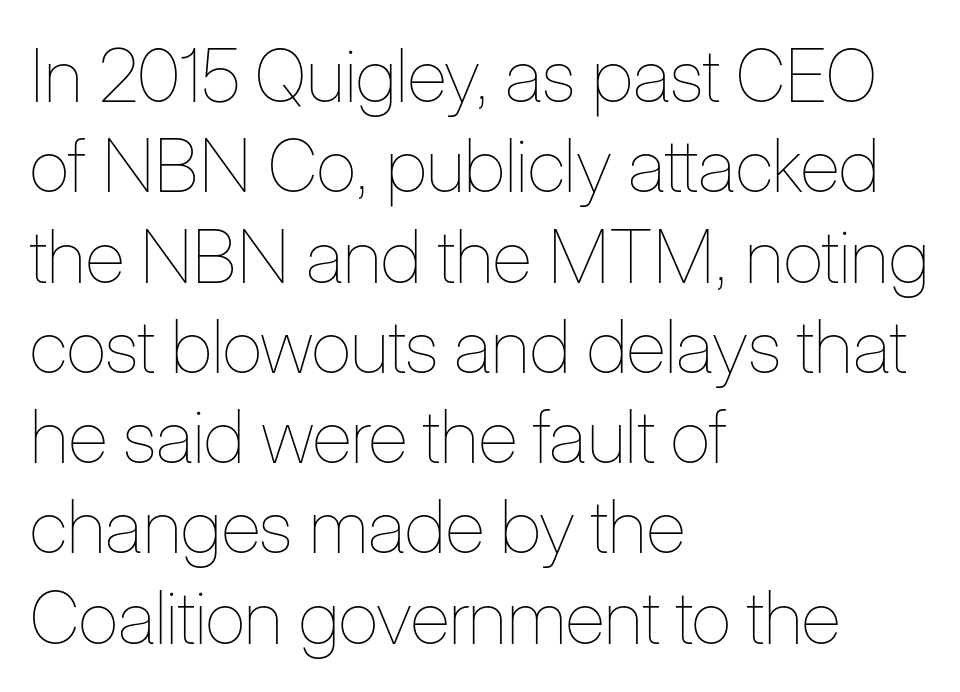
The lines in this sample share a left origin and differ only in where they stop. Rendered with straight, roman letterforms. No heavy texture on the line: the type isn't bold. Rule under the text: the space is simply empty.
